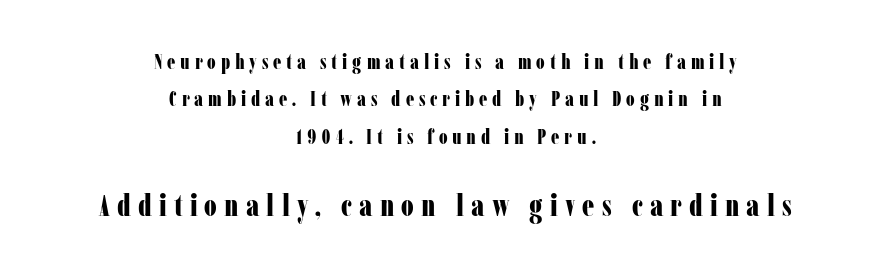
Q: Is the text bold? A: Yes.
Q: Is the text italic (slanted)? A: No, it is upright.
Q: Is the typeface a serif or a sans-serif typeface? A: Serif.
Q: Is the text underlined? A: No.
Q: How is the paragraph aligned? A: Centered.
Q: Is the spacing between letters normal or unusually wide? A: Unusually wide.
Q: Which block of text is set in a larger size, the first (top) or the second (bottom)? A: The second (bottom) one.
Q: Width (condensed, normal, or wide)? A: Condensed.
Q: Stroke contrast? A: Low.
Q: x-height? A: Medium.
Q: Monospaced? A: No.
